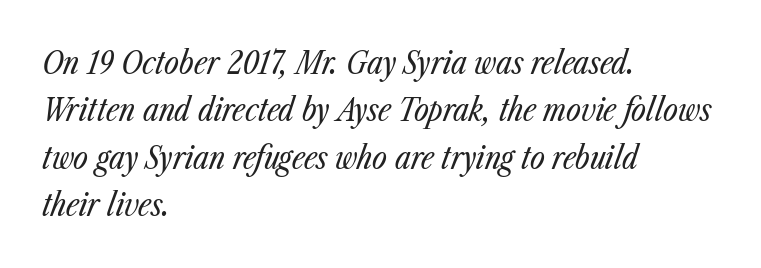
What's the leading like? Ordinary, nothing unusual. Character widths vary here, with narrow letters taking less room than wide ones. Type without underlining. Stroke thickness stays within the range of a standard reading face or lighter. The axis of the letterforms is tilted away from vertical. Glyph-to-glyph distance matches everyday printed text.
